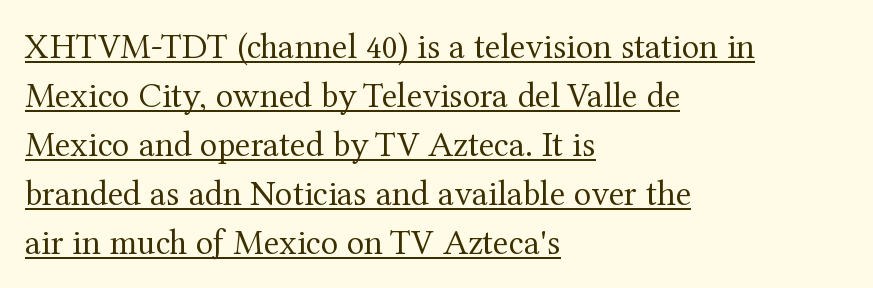
This sample keeps an unexceptional amount of space between lines. The rendering keeps characters at their native spacing. Vertical stems look standard width or narrower in stroke. Looks like regular typesetting: each glyph gets only the width it needs. The letters stand straight up with perfectly vertical stems. In designer terms, the underline attribute is active on this setting.
